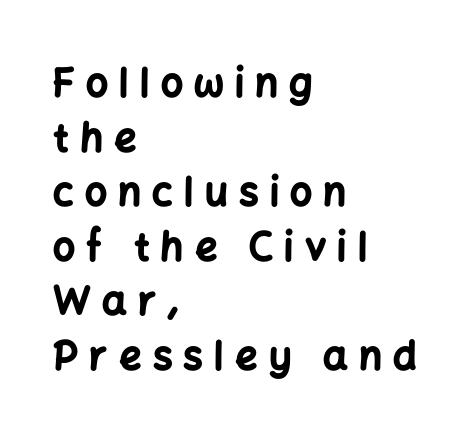
{"serif": "no", "italic": "no", "bold": "yes", "weight": "bold", "width": "normal", "stroke_contrast": "low", "x_height": "medium", "monospaced": "no", "underline": "no", "align": "left", "line_spacing": "normal", "line_spacing_ratio": 1.4, "letter_spacing": "wide", "letter_spacing_em": 0.29, "glyph_px": 39}
